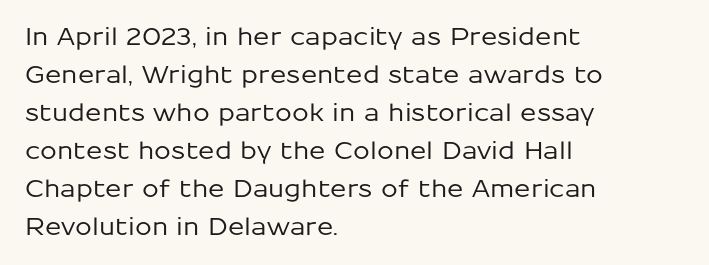
The specimen omits any rule beneath the text block's lines. Alignment: flush left. Italic? Not at all — the glyphs are vertical. The lines sit at an ordinary, default distance from one another. You could call the tracking neutral — neither tight nor loose.
